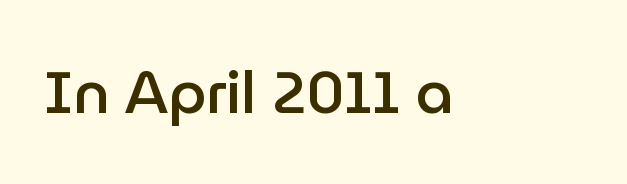
Q: Is the text bold? A: Semi-bold.
Q: Is the text italic (slanted)? A: No, it is upright.
Q: Is the typeface a serif or a sans-serif typeface? A: Sans-serif.
Q: Is the text underlined? A: No.
Q: Is the spacing between letters normal or unusually wide? A: Normal.
Q: Width (condensed, normal, or wide)? A: Normal.
Q: Stroke contrast? A: Low.
Q: x-height? A: Medium.
Q: Monospaced? A: No.
